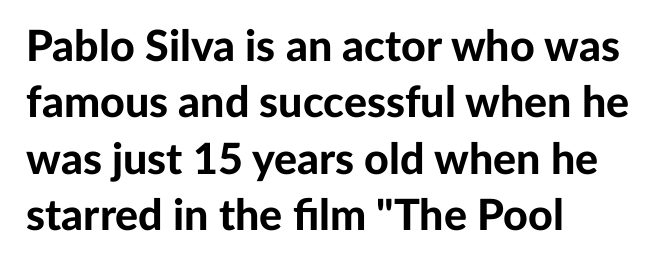
Q: Is the text bold? A: Yes.
Q: Is the text italic (slanted)? A: No, it is upright.
Q: Is the typeface a serif or a sans-serif typeface? A: Sans-serif.
Q: Is the text underlined? A: No.
Q: How is the paragraph aligned? A: Left-aligned.
Q: Is the spacing between letters normal or unusually wide? A: Normal.
Q: Is the spacing between lines tight, normal or loose? A: Normal.
Q: Width (condensed, normal, or wide)? A: Normal.
Q: Stroke contrast? A: Low.
Q: x-height? A: Medium.
Q: Monospaced? A: No.
